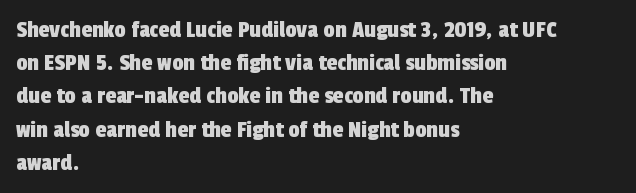
Q: Is the text underlined? A: No.
Q: How is the paragraph aligned? A: Left-aligned.
Q: Is the spacing between letters normal or unusually wide? A: Normal.
Q: Is the spacing between lines tight, normal or loose? A: Normal.
